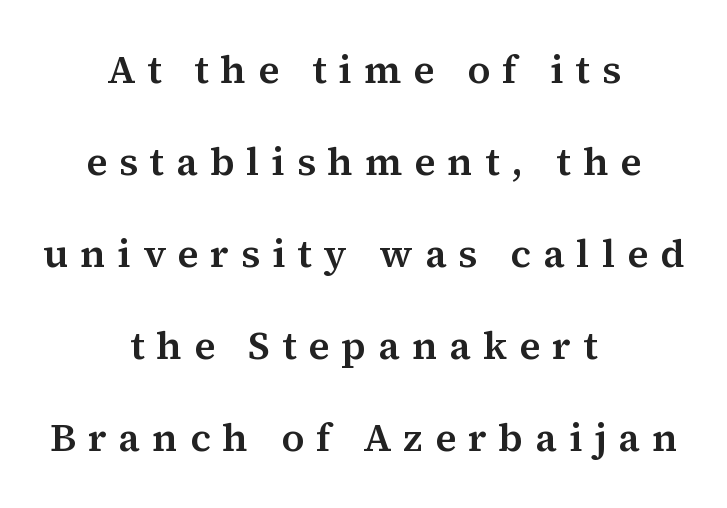
The rendering inserts visible extra space after every character. Are there feet on the stems? There are — it's a serif. Vertically, the passage feels expansive, rows floating well apart. The compositor balanced each line on the midline. The zone under the glyphs is completely vacant. Think of a printed novel: that variable character pitch is what you see here.
